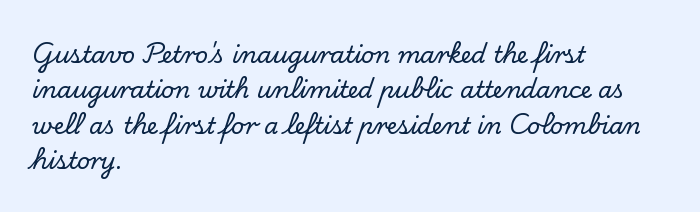
Q: Is the text italic (slanted)? A: Yes.
Q: Is the text underlined? A: No.
Q: How is the paragraph aligned? A: Left-aligned.
Q: Is the spacing between letters normal or unusually wide? A: Normal.
Q: Is the spacing between lines tight, normal or loose? A: Normal.
